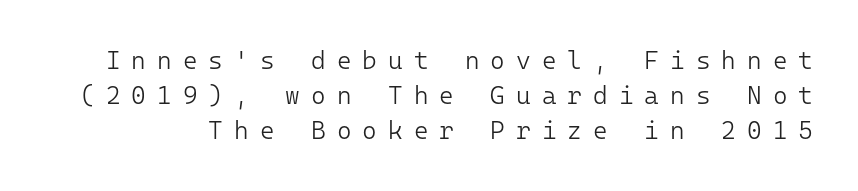
Characters remain perfectly vertical along every line. Rule under the text: the space is simply empty. Rows of type keep a routine distance in the vertical direction. The font sits on the lighter half of the weight spectrum, regular included.
